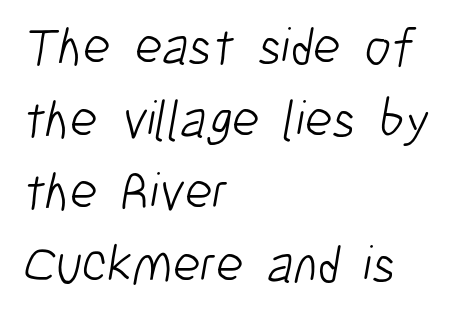
The image shows 53 px light, condensed sans-serif type; set left-aligned, normal line spacing (1.37x), normal letter spacing, not underlined; low stroke contrast and a medium x-height.
